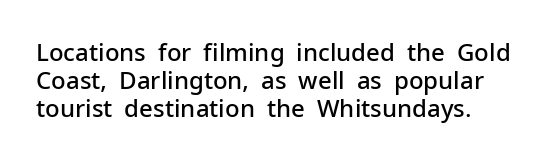
The image shows 24 px text type, upright; set left-aligned, line spacing 1.17x, normal letter spacing, not underlined.
